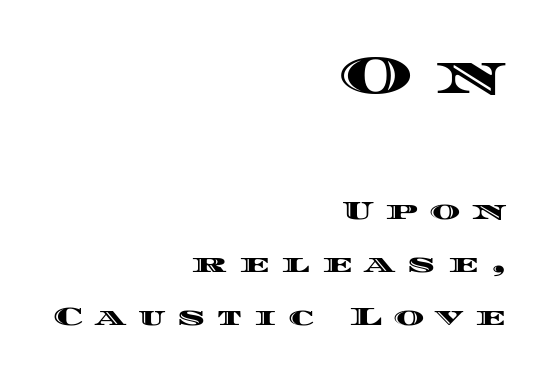
{"italic": "no", "width": "wide", "x_height": "large", "monospaced": "no", "underline": "no", "align": "right", "line_spacing": "loose", "line_spacing_ratio": 2.04, "letter_spacing": "wide", "letter_spacing_em": 0.46, "larger_block": "first", "size_ratio": 2.04, "glyph_px": 53}
